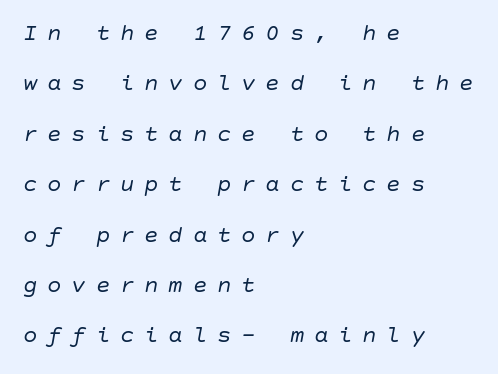
The image shows 24 px text type, italic (leaning right); set left-aligned, loose line spacing (2.1x), unusually wide letter spacing (+0.41 em), not underlined.
